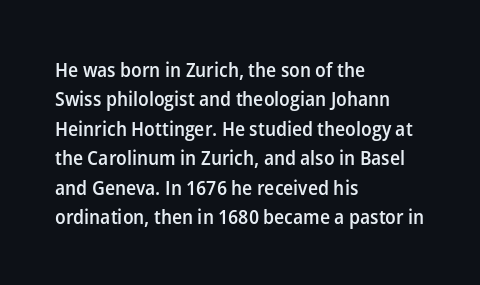
A bare baseline throughout the passage. Vertically, the passage feels balanced, rows spaced as you'd expect. Horizontal alignment here is leftward, the default for most running prose. Is the type bold? Partly — it's a semibold, heavier than regular but not fully bold.
